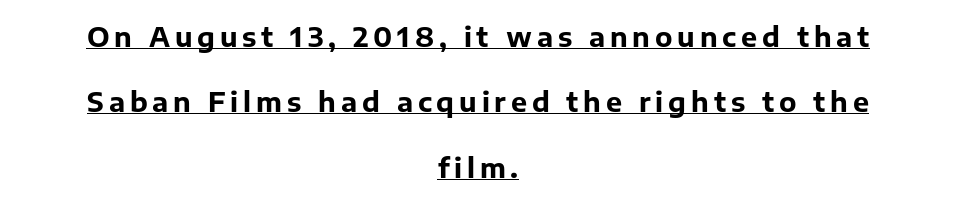
The image shows 27 px bold type, upright; set centered, loose line spacing (2.42x), underlined.
